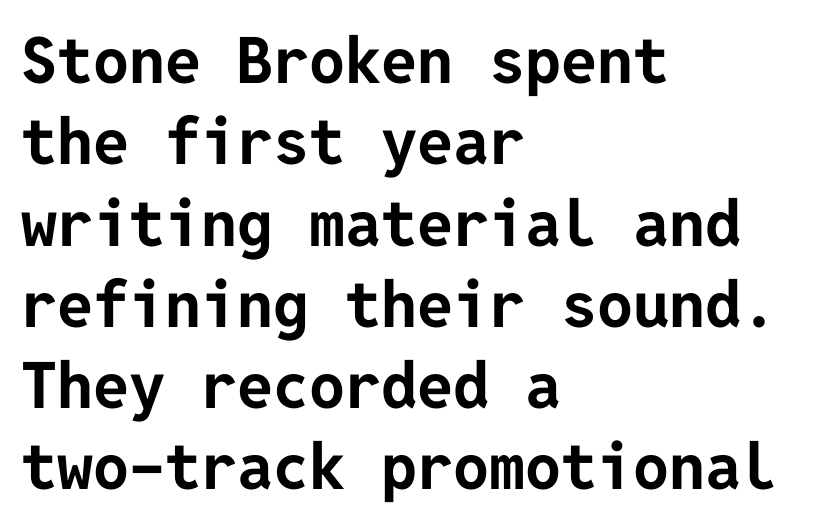
Q: Is the text bold? A: Yes.
Q: Is the text italic (slanted)? A: No, it is upright.
Q: Is the typeface a serif or a sans-serif typeface? A: Sans-serif.
Q: Is the text underlined? A: No.
Q: How is the paragraph aligned? A: Left-aligned.
Q: Is the spacing between letters normal or unusually wide? A: Normal.
Q: Is the spacing between lines tight, normal or loose? A: Normal.
Q: Width (condensed, normal, or wide)? A: Normal.
Q: Stroke contrast? A: Low.
Q: x-height? A: Medium.
